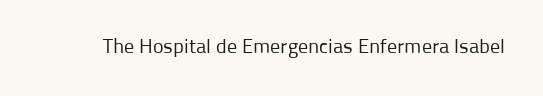
Posture: upright roman. Short note: letters normally spaced. The weight would be labelled regular, book, light, or lighter still. Lines of text with bare space underneath.
